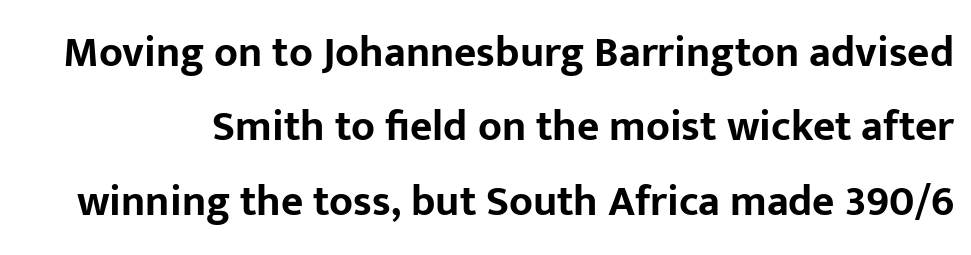
Do the characters align in a grid? No, the font is proportional. Unlike a traditional serif, this face leaves its strokes unadorned. This rendering leaves character spacing at its baseline value. The lettering stays uniformly vertical, giving the passage a roman look.
